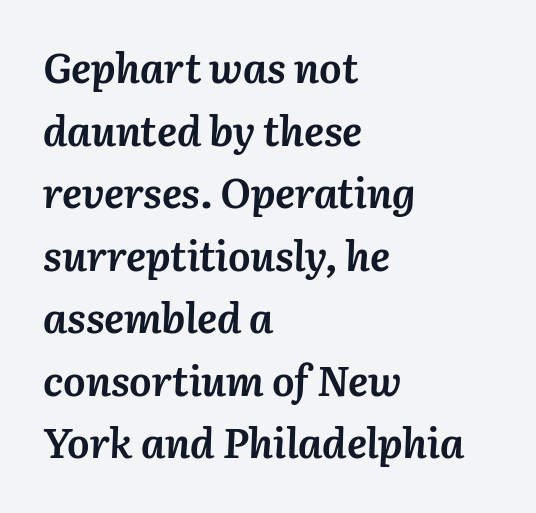
The image shows 42 px semibold type, italic (leaning right); set left-aligned, normal line spacing (1.49x), normal letter spacing, not underlined; medium stroke contrast and a medium x-height.
